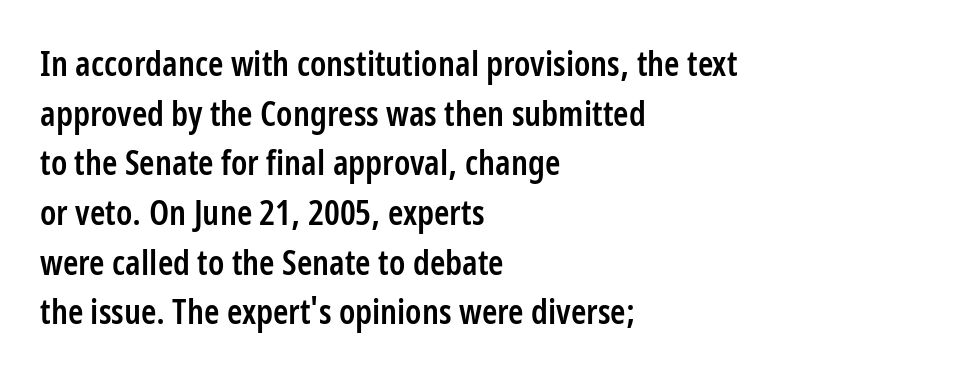
{"serif": "no", "italic": "no", "bold": "semi", "weight": "semibold", "width": "condensed", "stroke_contrast": "low", "x_height": "medium", "monospaced": "no", "underline": "no", "align": "left", "line_spacing": "normal", "line_spacing_ratio": 1.42, "letter_spacing": "normal", "letter_spacing_em": 0.0, "glyph_px": 35}
